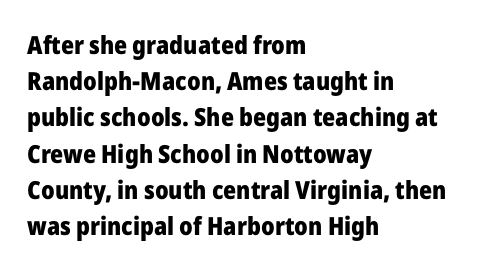
{"italic": "no", "bold": "yes", "underline": "no", "align": "left", "line_spacing": "normal", "line_spacing_ratio": 1.45, "letter_spacing": "normal", "letter_spacing_em": 0.0, "glyph_px": 25}
